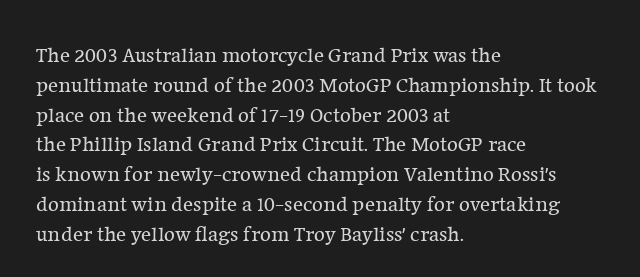
Q: Is the text bold? A: No.
Q: Is the text italic (slanted)? A: No, it is upright.
Q: Is the text underlined? A: No.
Q: How is the paragraph aligned? A: Left-aligned.
Q: Is the spacing between letters normal or unusually wide? A: Normal.
Q: Is the spacing between lines tight, normal or loose? A: Normal.
